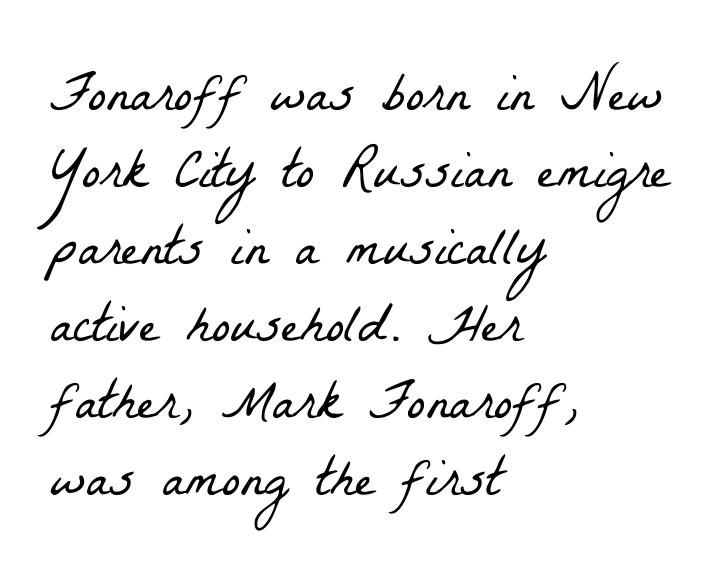
Is this a fixed-width face? No — the glyphs have proportional, varying widths. Spacing between characters is what you'd get straight out of the box. The typeface chosen for these lines features serifs. The paragraph shown leans on its left margin. The words here are not underlined. Baseline-to-baseline distance is the conventional proportion of letter height.
